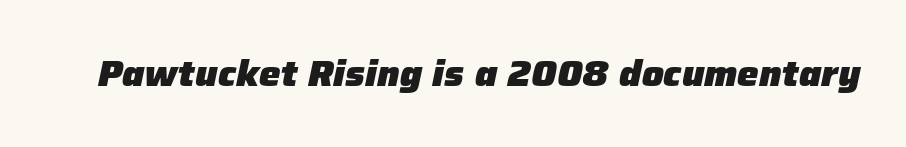
{"italic": "yes", "lean": "right", "slant_degrees": 12, "bold": "yes", "weight": "heavy", "width": "normal", "stroke_contrast": "low", "x_height": "medium", "monospaced": "no", "underline": "no", "letter_spacing": "normal", "letter_spacing_em": 0.0, "glyph_px": 36}
